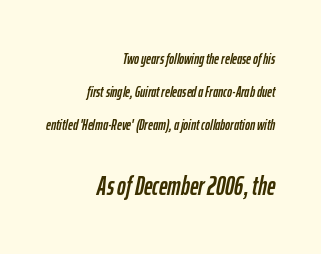
Notice the wide empty band between every row — that's loose leading. You get the small type first, then a jump to larger type. The whole block is typeset with a tilt. Which margin do the lines hug? The right one — the left edge is uneven. The tracking reads as untouched default to a designer's eye.
